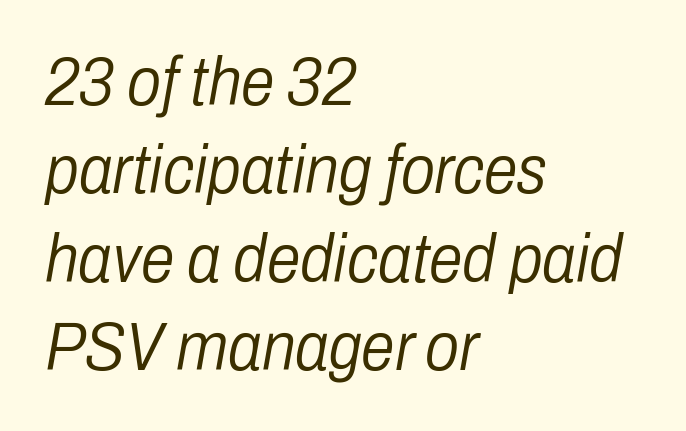
Q: Is the text bold? A: No.
Q: Is the text italic (slanted)? A: Yes, it leans right by about 10 degrees.
Q: Is the text underlined? A: No.
Q: How is the paragraph aligned? A: Left-aligned.
Q: Is the spacing between letters normal or unusually wide? A: Normal.
Q: Is the spacing between lines tight, normal or loose? A: Normal.
Q: Width (condensed, normal, or wide)? A: Condensed.
Q: Stroke contrast? A: Low.
Q: x-height? A: Medium.
Q: Monospaced? A: No.
